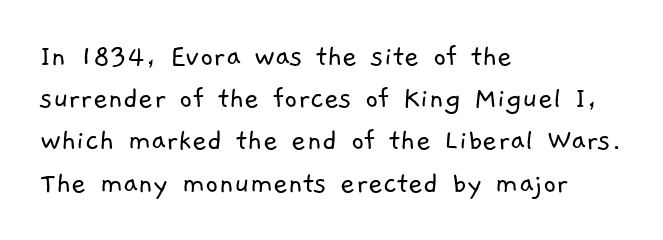
{"serif": "no", "bold": "no", "weight": "light", "width": "normal", "stroke_contrast": "low", "x_height": "medium", "monospaced": "no", "underline": "no", "align": "left", "line_spacing": "normal", "line_spacing_ratio": 1.32, "letter_spacing": "normal", "letter_spacing_em": 0.0, "glyph_px": 32}
